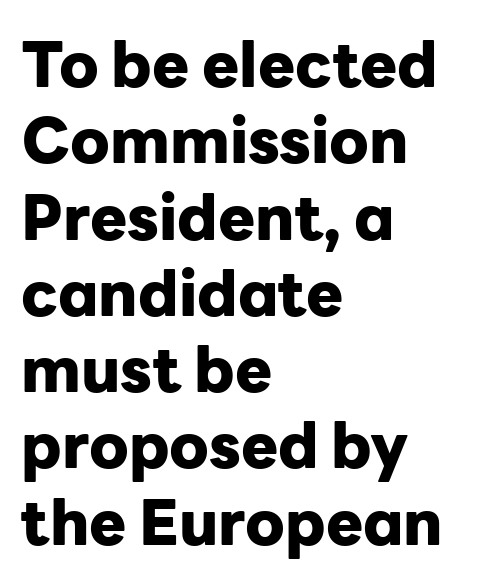
{"serif": "no", "italic": "no", "bold": "yes", "weight": "heavy", "width": "normal", "stroke_contrast": "low", "x_height": "medium", "monospaced": "no", "underline": "no", "align": "left", "line_spacing_ratio": 1.23, "letter_spacing": "normal", "letter_spacing_em": 0.0, "glyph_px": 62}
